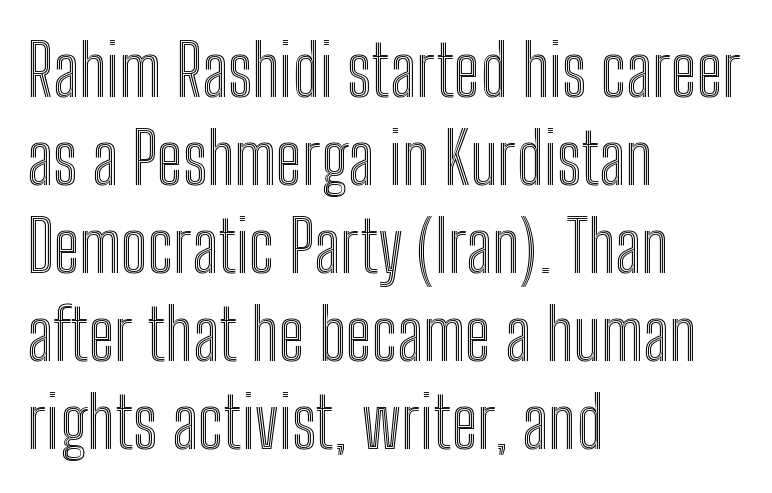
Does the lettering tilt? It doesn't — this is upright. Each row of text sits above clean, open space. No extra tracking has been applied to these lines. Leftover space on each line is placed entirely after the last word.
